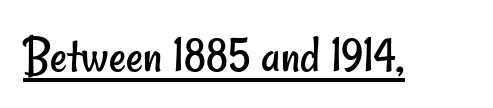
Q: Is the text bold? A: No.
Q: Is the typeface a serif or a sans-serif typeface? A: Sans-serif.
Q: Is the text underlined? A: Yes.
Q: Is the spacing between letters normal or unusually wide? A: Normal.
Q: Width (condensed, normal, or wide)? A: Condensed.
Q: Stroke contrast? A: Low.
Q: x-height? A: Small.
Q: Monospaced? A: No.
